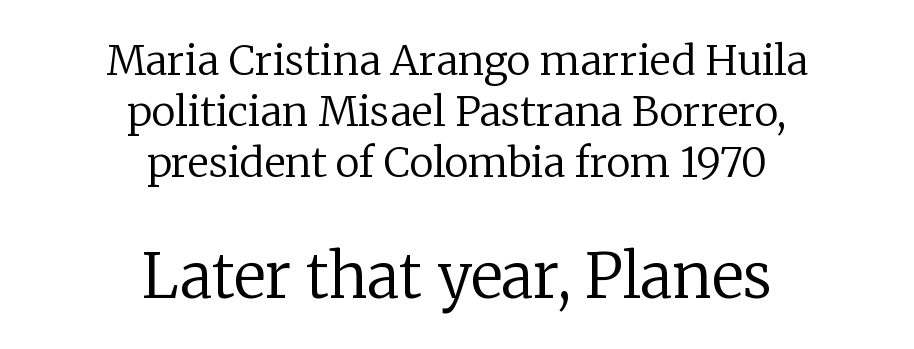
{"serif": "yes", "italic": "no", "bold": "no", "weight": "regular", "width": "normal", "stroke_contrast": "low", "x_height": "medium", "monospaced": "no", "underline": "no", "align": "center", "line_spacing": "normal", "line_spacing_ratio": 1.25, "letter_spacing": "normal", "letter_spacing_em": 0.0, "larger_block": "second", "size_ratio": 1.49, "glyph_px": 61}
